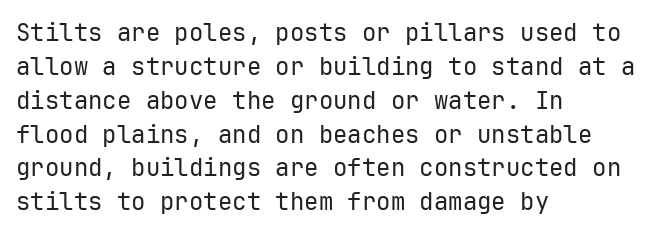
Decoration check: the copy has no underline. Teacher's note: observe the even left margin — that is flush-left alignment. Interline gaps are of average width in this sample. No chunkiness to these letters — they're not bold. These lines were composed using upright roman letters.
